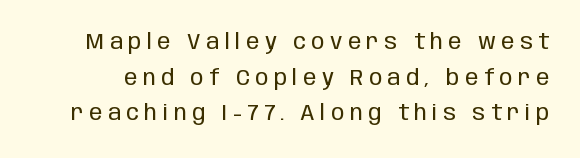
{"italic": "no", "bold": "no", "underline": "no", "line_spacing": "normal", "line_spacing_ratio": 1.62, "letter_spacing": "wide", "letter_spacing_em": 0.25, "glyph_px": 22}
